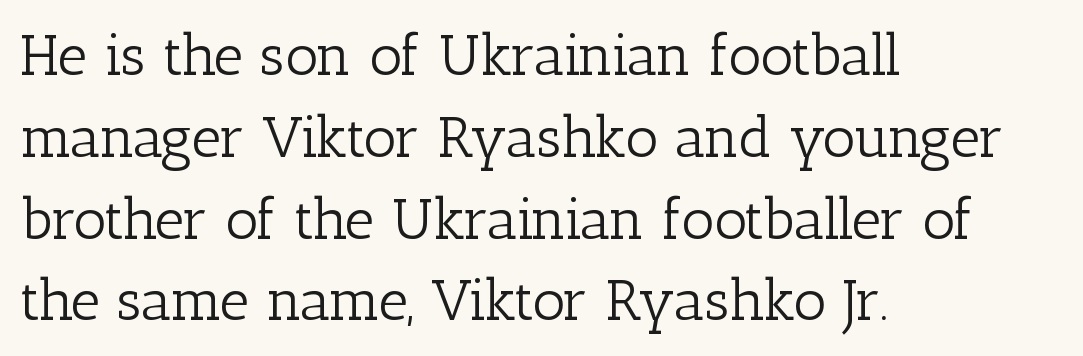
The lines in this sample share a left origin and differ only in where they stop. Serif or sans? Serif — the stroke terminals have little feet. The face used here is proportionally spaced, like ordinary book or web type. This sample keeps an unexceptional amount of space between lines.
